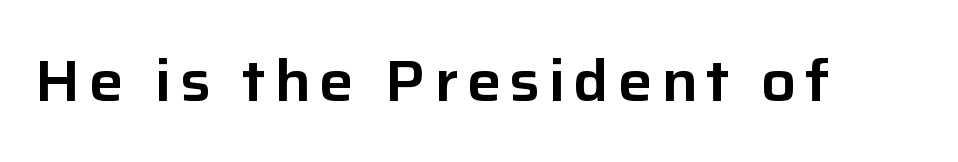
The image shows 58 px sans-serif type, upright; set not underlined; low stroke contrast and a medium x-height.
